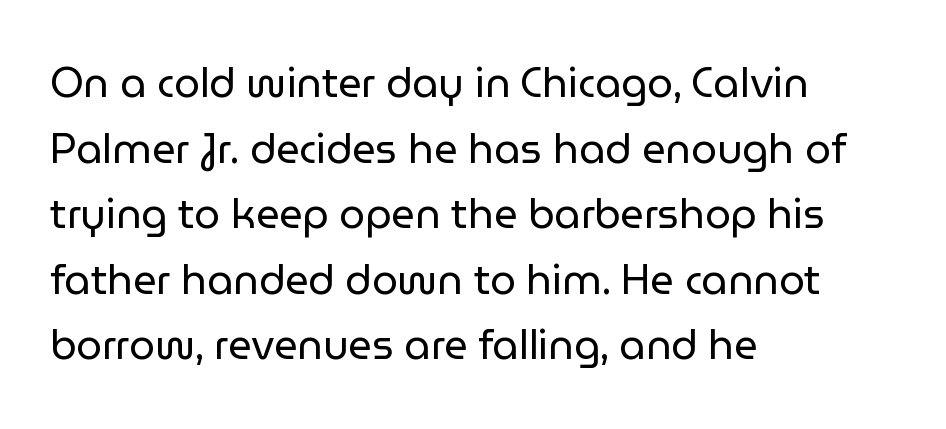
Every stem runs plumb, perpendicular to the baseline. Compared with typical body copy, the letter spacing here is the same. The rendering uses natural spacing where letterforms have individual widths. Quick note: interline space is typical. The rag falls on the right side of this text block. The font sits on the lighter half of the weight spectrum, regular included.
